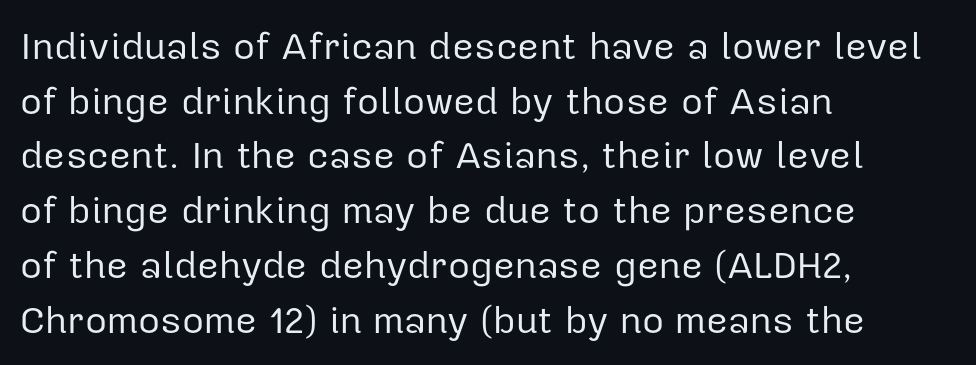
Do the letters lean? They stand straight. The rows are spaced the way most documents space them. Summary of weight: not heavy and not bold. Is this a fixed-width face? No — the glyphs have proportional, varying widths.
